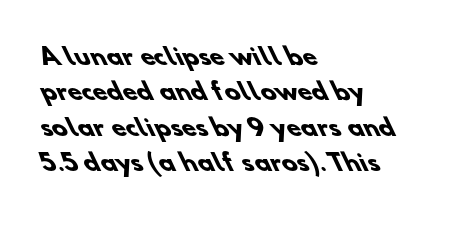
The image shows 23 px bold type; set left-aligned, normal line spacing (1.54x), normal letter spacing, not underlined.
